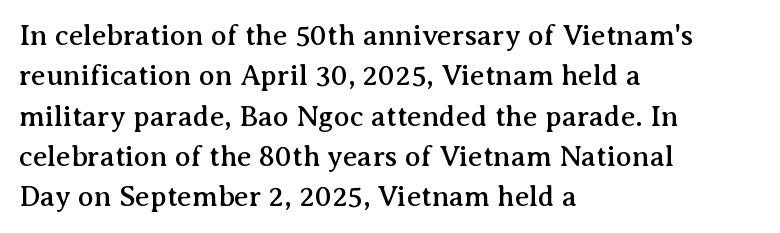
Q: Is the text italic (slanted)? A: No, it is upright.
Q: Is the typeface a serif or a sans-serif typeface? A: Serif.
Q: Is the text underlined? A: No.
Q: How is the paragraph aligned? A: Left-aligned.
Q: Is the spacing between letters normal or unusually wide? A: Normal.
Q: Is the spacing between lines tight, normal or loose? A: Normal.
Q: Width (condensed, normal, or wide)? A: Normal.
Q: Stroke contrast? A: Medium.
Q: x-height? A: Medium.
Q: Monospaced? A: No.
